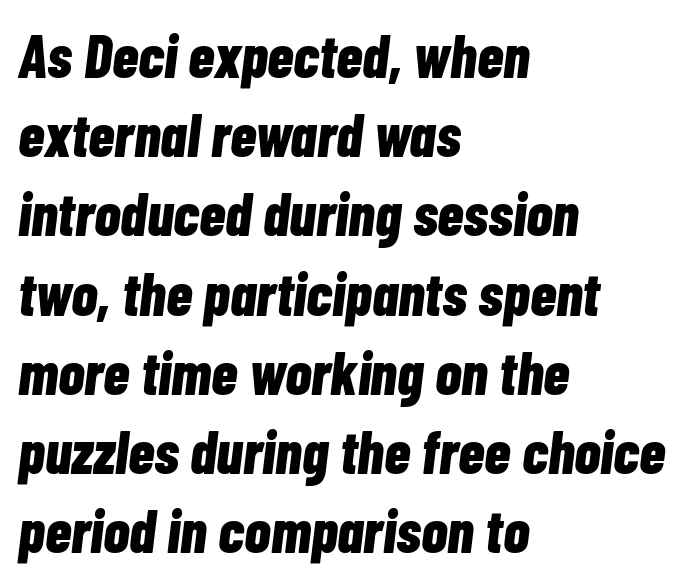
Does the lettering tilt? It does — this is italic. The gap between lines stays unmarked. This sample has the flowing, uneven cadence of proportional lettering. The gaps between neighbouring characters are ordinary and unremarkable. Summary of vertical rhythm: regular, with standard interline spacing.
